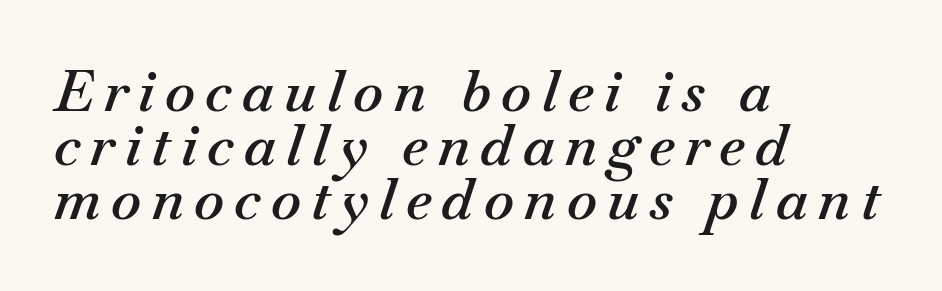
Q: Is the text bold? A: Semi-bold.
Q: Is the text italic (slanted)? A: Yes, it leans right by about 18 degrees.
Q: Is the text underlined? A: No.
Q: How is the paragraph aligned? A: Left-aligned.
Q: Is the spacing between lines tight, normal or loose? A: Tight.
Q: Width (condensed, normal, or wide)? A: Normal.
Q: Stroke contrast? A: Medium.
Q: x-height? A: Small.
Q: Monospaced? A: No.
